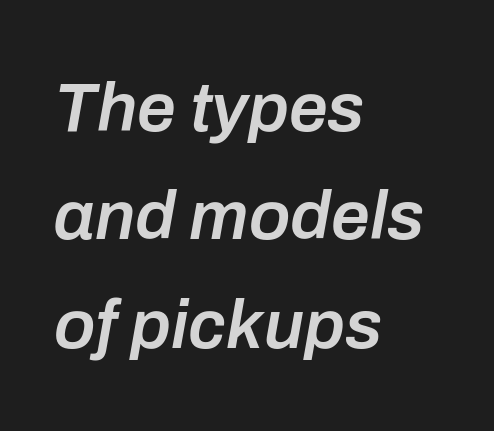
The image shows 69 px semibold type, italic (leaning right); set left-aligned, normal line spacing (1.57x), normal letter spacing, not underlined; low stroke contrast and a medium x-height.
